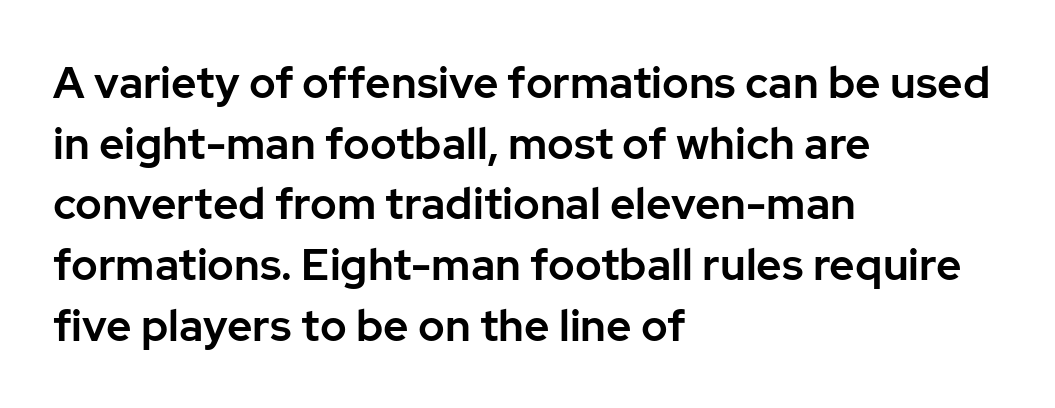
{"serif": "no", "italic": "no", "width": "normal", "stroke_contrast": "low", "x_height": "medium", "monospaced": "no", "underline": "no", "align": "left", "line_spacing": "normal", "line_spacing_ratio": 1.38, "letter_spacing": "normal", "letter_spacing_em": 0.0, "glyph_px": 44}
